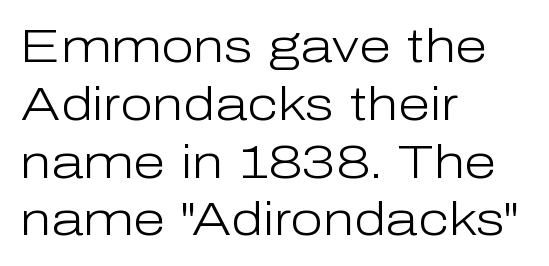
Q: Is the text bold? A: No.
Q: Is the text italic (slanted)? A: No, it is upright.
Q: Is the typeface a serif or a sans-serif typeface? A: Sans-serif.
Q: Is the text underlined? A: No.
Q: How is the paragraph aligned? A: Left-aligned.
Q: Is the spacing between letters normal or unusually wide? A: Normal.
Q: Width (condensed, normal, or wide)? A: Normal.
Q: Stroke contrast? A: Low.
Q: x-height? A: Medium.
Q: Monospaced? A: No.
